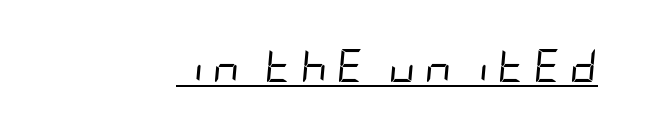
{"italic": "yes", "lean": "right", "slant_degrees": 5, "bold": "no", "weight": "regular", "width": "condensed", "stroke_contrast": "low", "x_height": "large", "underline": "yes", "letter_spacing": "wide", "letter_spacing_em": 0.28, "glyph_px": 33}
